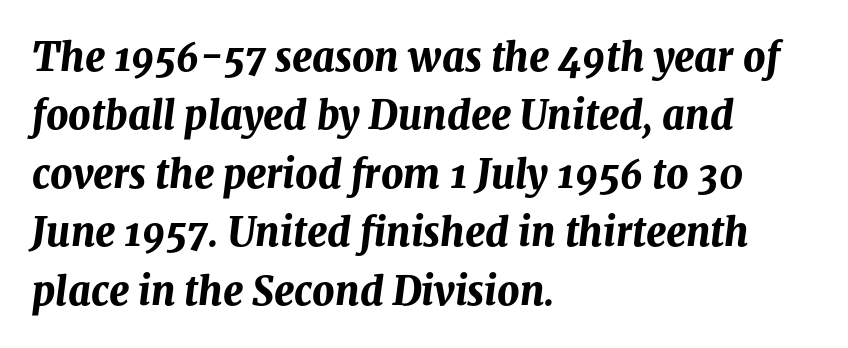
Q: Is the text bold? A: Yes.
Q: Is the text italic (slanted)? A: Yes, it leans right by about 8 degrees.
Q: Is the text underlined? A: No.
Q: How is the paragraph aligned? A: Left-aligned.
Q: Is the spacing between letters normal or unusually wide? A: Normal.
Q: Is the spacing between lines tight, normal or loose? A: Normal.
Q: Width (condensed, normal, or wide)? A: Normal.
Q: Stroke contrast? A: Medium.
Q: x-height? A: Medium.
Q: Monospaced? A: No.
